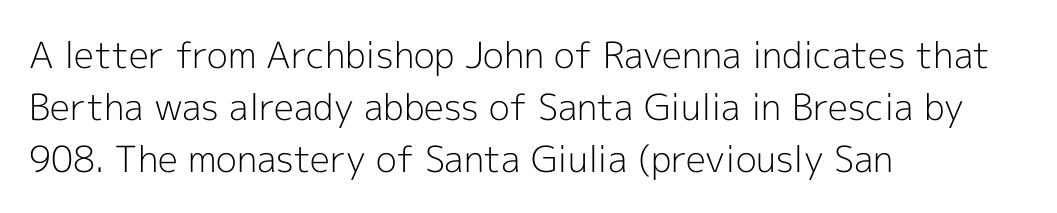
The image shows 36 px light sans-serif type, upright; set left-aligned, normal line spacing (1.44x), normal letter spacing, not underlined; a medium x-height.
